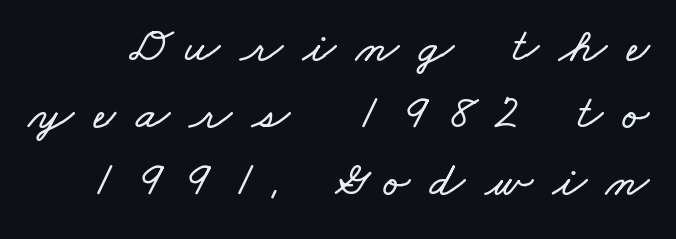
The image shows 49 px wide type; set normal line spacing (1.37x), unusually wide letter spacing (+0.41 em), not underlined; low stroke contrast and a small x-height.
